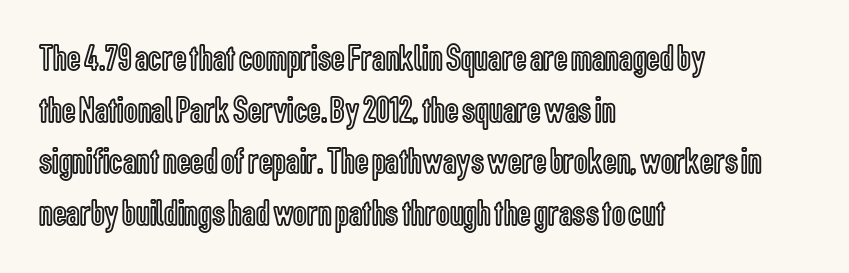
The image shows 38 px condensed type, upright; set left-aligned, normal line spacing (1.36x), normal letter spacing, not underlined; a medium x-height.
